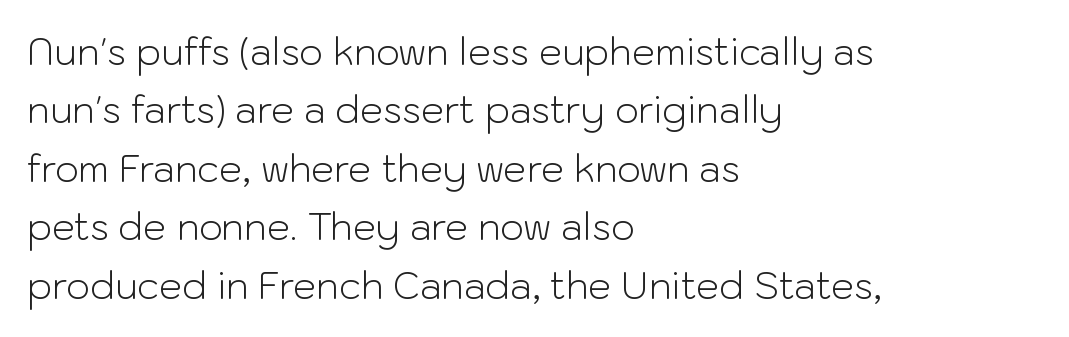
{"serif": "no", "italic": "no", "bold": "no", "weight": "light", "width": "normal", "stroke_contrast": "low", "x_height": "medium", "monospaced": "no", "underline": "no", "align": "left", "line_spacing": "normal", "line_spacing_ratio": 1.58, "letter_spacing": "normal", "letter_spacing_em": 0.0, "glyph_px": 37}
